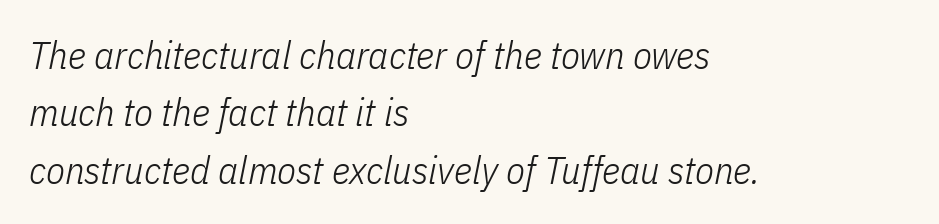
Q: Is the text bold? A: No.
Q: Is the text italic (slanted)? A: Yes, it leans right by about 11 degrees.
Q: Is the text underlined? A: No.
Q: How is the paragraph aligned? A: Left-aligned.
Q: Is the spacing between letters normal or unusually wide? A: Normal.
Q: Is the spacing between lines tight, normal or loose? A: Normal.
Q: Width (condensed, normal, or wide)? A: Condensed.
Q: Stroke contrast? A: Low.
Q: x-height? A: Medium.
Q: Monospaced? A: No.
